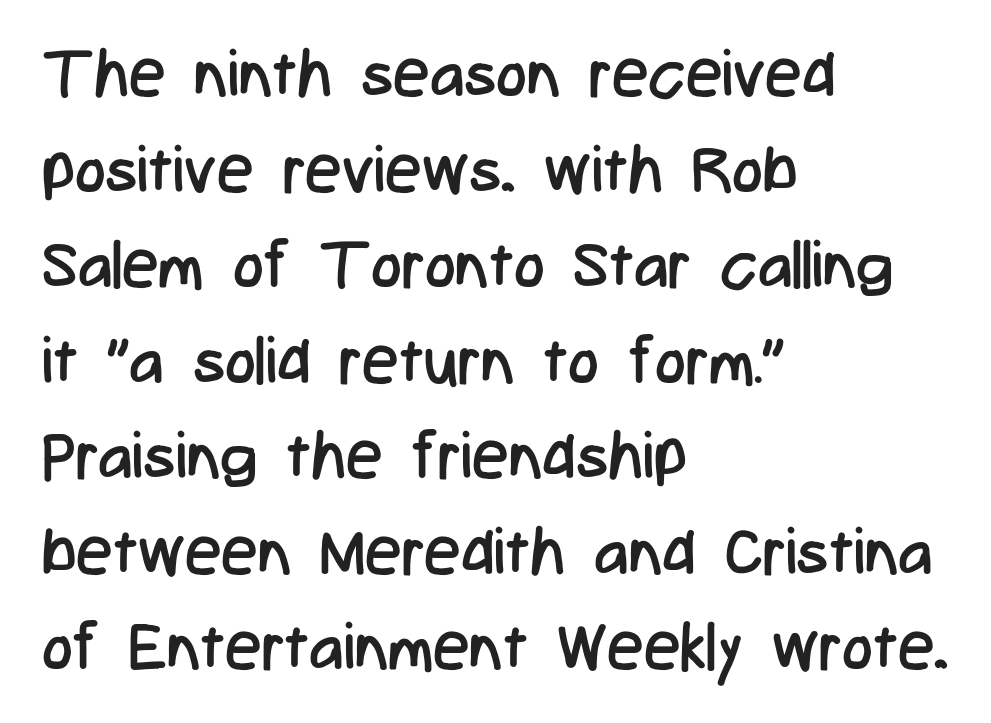
The image shows 65 px regular-weight, condensed sans-serif type, upright; set left-aligned, normal line spacing (1.47x), normal letter spacing, not underlined; low stroke contrast and a medium x-height.
